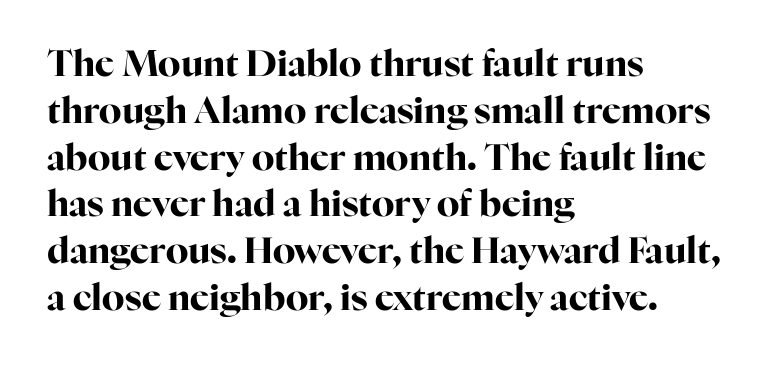
These lines are rendered in a variable-pitch font. A clean baseline with only descenders dipping below it. Does extra space separate the letters? No, they use regular spacing. Typesetter's note: full bold, strokes at maximum text heaviness.
